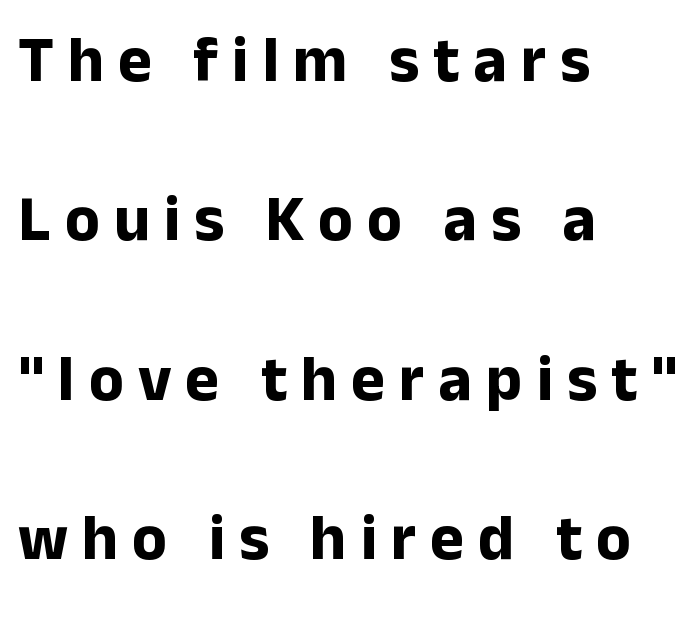
Q: Is the text bold? A: Yes.
Q: Is the text italic (slanted)? A: No, it is upright.
Q: Is the typeface a serif or a sans-serif typeface? A: Sans-serif.
Q: Is the text underlined? A: No.
Q: How is the paragraph aligned? A: Left-aligned.
Q: Is the spacing between letters normal or unusually wide? A: Unusually wide.
Q: Is the spacing between lines tight, normal or loose? A: Loose.
Q: Width (condensed, normal, or wide)? A: Normal.
Q: Stroke contrast? A: Low.
Q: x-height? A: Medium.
Q: Monospaced? A: No.
